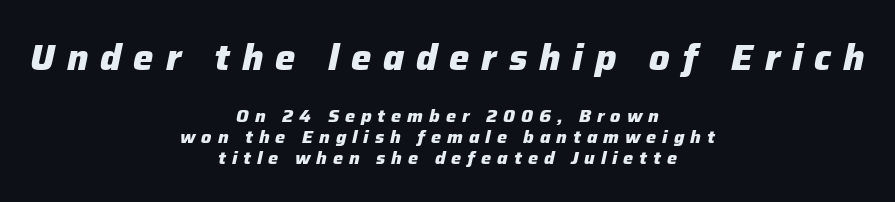
Q: Is the text bold? A: Yes.
Q: Is the text italic (slanted)? A: Yes, it leans right by about 12 degrees.
Q: Is the text underlined? A: No.
Q: How is the paragraph aligned? A: Centered.
Q: Is the spacing between letters normal or unusually wide? A: Unusually wide.
Q: Which block of text is set in a larger size, the first (top) or the second (bottom)? A: The first (top) one.
Q: Width (condensed, normal, or wide)? A: Normal.
Q: Stroke contrast? A: Low.
Q: x-height? A: Medium.
Q: Monospaced? A: No.
